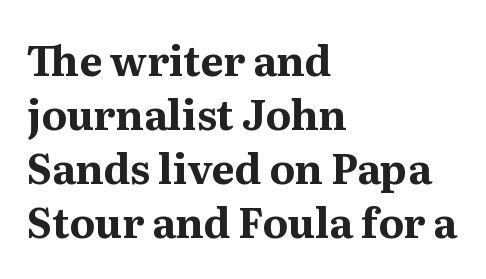
Q: Is the text bold? A: Yes.
Q: Is the text italic (slanted)? A: No, it is upright.
Q: Is the typeface a serif or a sans-serif typeface? A: Serif.
Q: Is the text underlined? A: No.
Q: How is the paragraph aligned? A: Left-aligned.
Q: Is the spacing between letters normal or unusually wide? A: Normal.
Q: Is the spacing between lines tight, normal or loose? A: Normal.
Q: Width (condensed, normal, or wide)? A: Normal.
Q: Stroke contrast? A: Medium.
Q: x-height? A: Medium.
Q: Monospaced? A: No.
